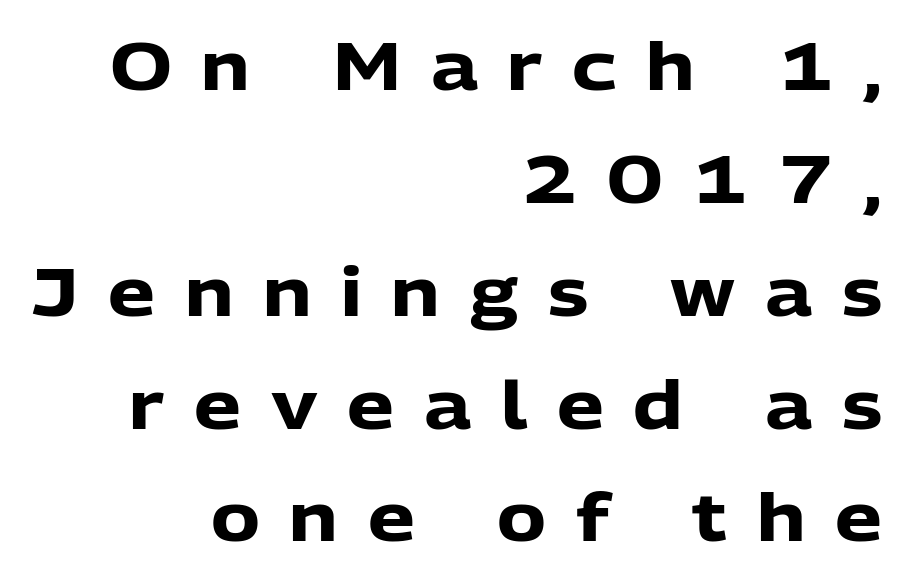
Q: Is the text bold? A: Yes.
Q: Is the text italic (slanted)? A: No, it is upright.
Q: Is the typeface a serif or a sans-serif typeface? A: Sans-serif.
Q: Is the text underlined? A: No.
Q: How is the paragraph aligned? A: Right-aligned.
Q: Is the spacing between letters normal or unusually wide? A: Unusually wide.
Q: Width (condensed, normal, or wide)? A: Normal.
Q: Stroke contrast? A: Low.
Q: x-height? A: Medium.
Q: Monospaced? A: No.
